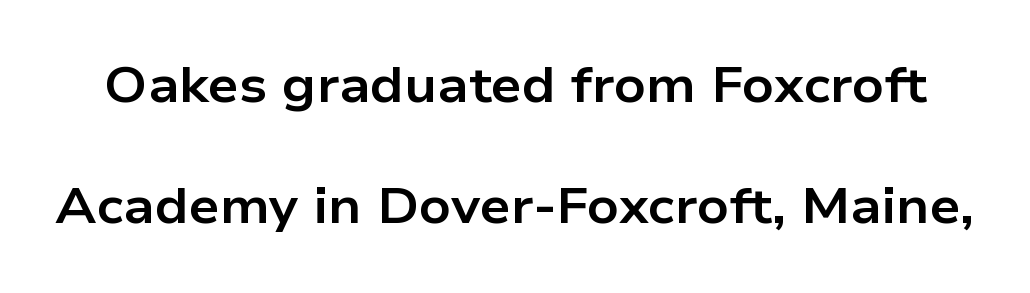
Words appear dense and cohesive because spacing is normal. Every stem runs plumb, perpendicular to the baseline. Summary of weight: heavy, a full bold. Bare-footed words on every line.
